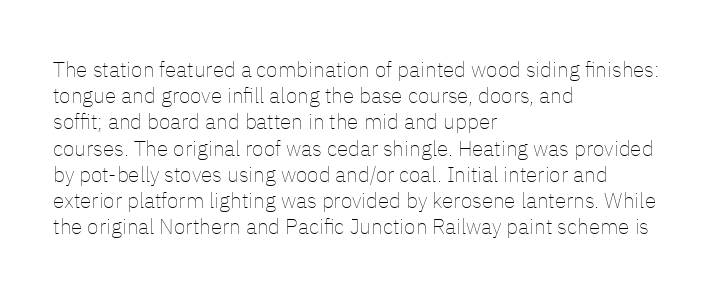
{"italic": "no", "bold": "no", "underline": "no", "align": "left", "line_spacing": "normal", "line_spacing_ratio": 1.25, "letter_spacing": "normal", "letter_spacing_em": 0.0, "glyph_px": 21}
